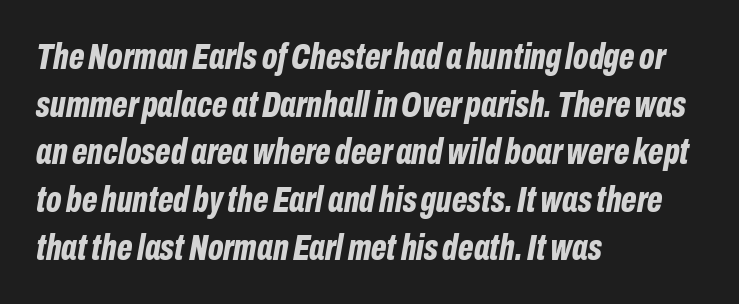
Q: Is the text bold? A: Yes.
Q: Is the text italic (slanted)? A: Yes, it leans right by about 10 degrees.
Q: Is the text underlined? A: No.
Q: How is the paragraph aligned? A: Left-aligned.
Q: Is the spacing between letters normal or unusually wide? A: Normal.
Q: Is the spacing between lines tight, normal or loose? A: Normal.
Q: Width (condensed, normal, or wide)? A: Condensed.
Q: Stroke contrast? A: Low.
Q: x-height? A: Medium.
Q: Monospaced? A: No.
